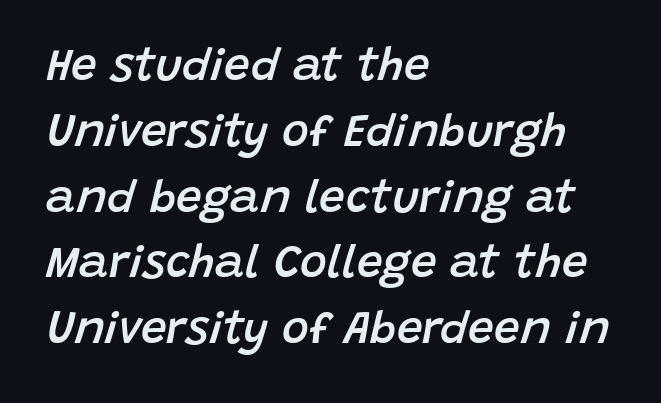
The image shows 46 px semibold type, italic (leaning right); set left-aligned, normal line spacing (1.43x), normal letter spacing, not underlined; low stroke contrast and a large x-height.
